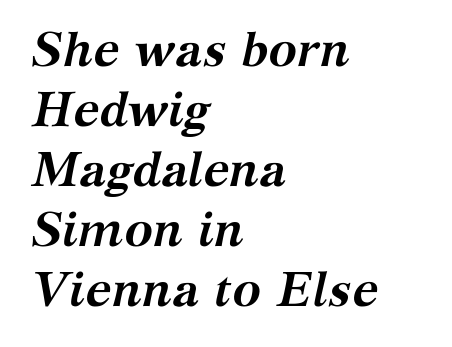
The image shows 48 px semibold serif type, italic (leaning right); set left-aligned, normal line spacing (1.25x), normal letter spacing, not underlined; medium stroke contrast and a medium x-height.
